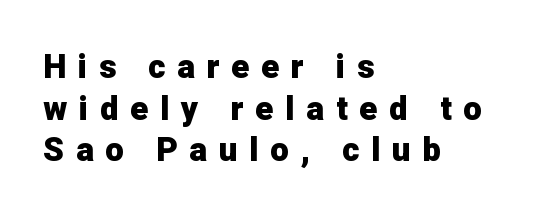
Q: Is the text bold? A: Yes.
Q: Is the text italic (slanted)? A: No, it is upright.
Q: Is the typeface a serif or a sans-serif typeface? A: Sans-serif.
Q: Is the text underlined? A: No.
Q: How is the paragraph aligned? A: Left-aligned.
Q: Is the spacing between letters normal or unusually wide? A: Unusually wide.
Q: Is the spacing between lines tight, normal or loose? A: Normal.
Q: Width (condensed, normal, or wide)? A: Normal.
Q: Stroke contrast? A: Low.
Q: x-height? A: Medium.
Q: Monospaced? A: No.
